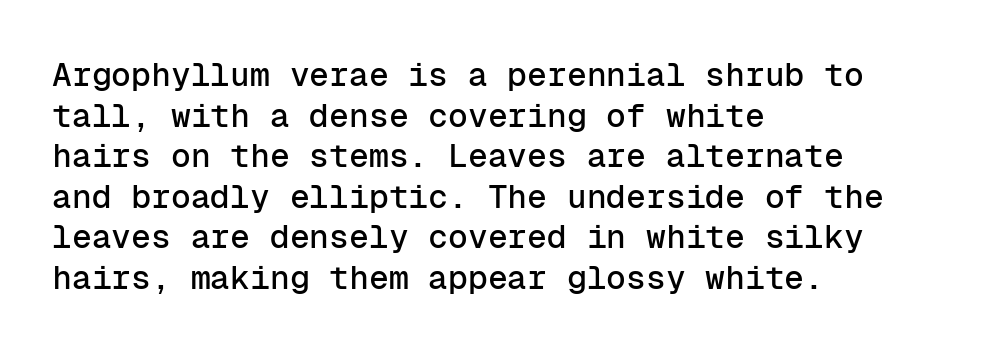
The face used here is rendered with its standard letterfit. The characters display no serif detailing; their extremities are plain. Descender tails drop into unmarked territory. Every character here occupies the same horizontal width, giving the sample a typewriter-like rhythm.
